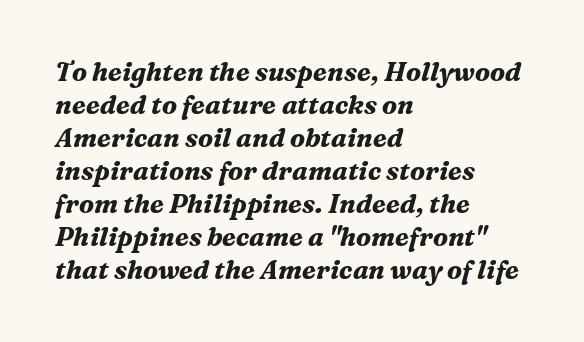
The image shows 26 px bold type, italic (leaning right); set left-aligned, normal line spacing (1.27x), normal letter spacing, not underlined.
